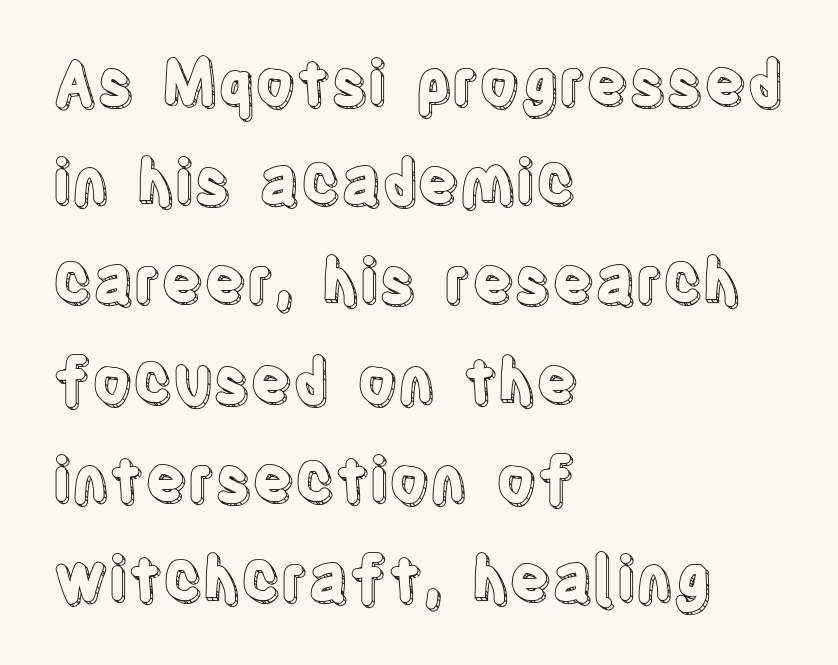
Honestly, the letter spacing is just normal — you wouldn't notice it. Unmarked baselines from the first word to the last. A roman cut, with each character standing at attention. Successive baselines arrive at the customary interval. Looks like regular typesetting: each glyph gets only the width it needs. Layout note: lines flush left.
